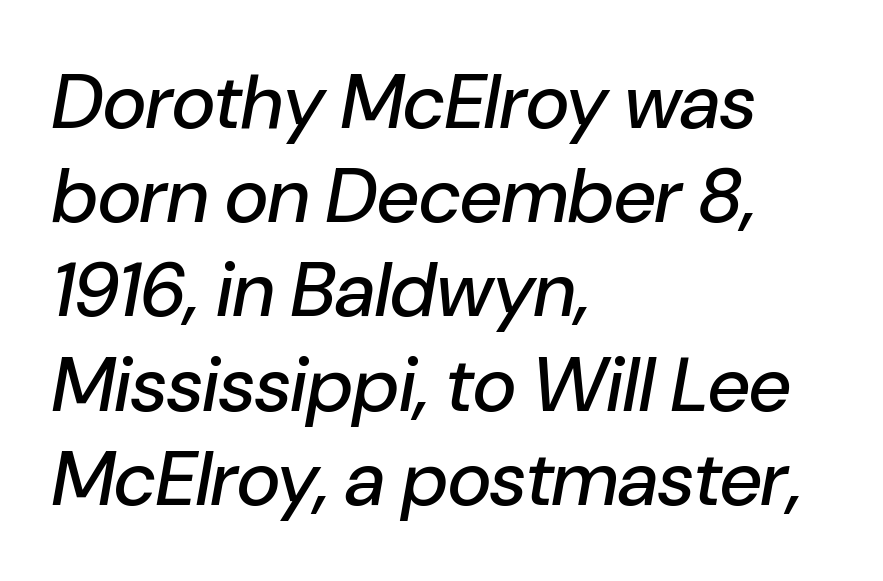
{"italic": "yes", "lean": "right", "slant_degrees": 10, "width": "normal", "stroke_contrast": "low", "x_height": "medium", "monospaced": "no", "underline": "no", "align": "left", "line_spacing_ratio": 1.24, "letter_spacing": "normal", "letter_spacing_em": 0.0, "glyph_px": 76}
